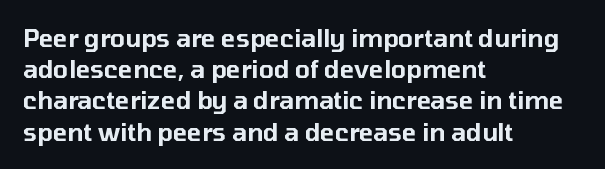
Q: Is the text italic (slanted)? A: No, it is upright.
Q: Is the text underlined? A: No.
Q: How is the paragraph aligned? A: Left-aligned.
Q: Is the spacing between letters normal or unusually wide? A: Normal.
Q: Is the spacing between lines tight, normal or loose? A: Normal.
